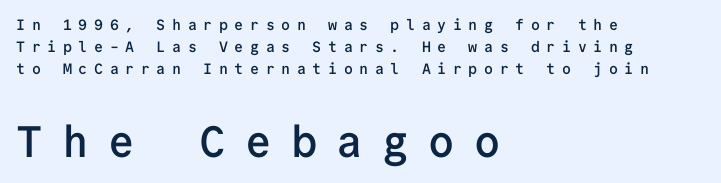
{"serif": "no", "italic": "no", "bold": "semi", "weight": "semibold", "width": "normal", "stroke_contrast": "low", "x_height": "medium", "monospaced": "yes", "underline": "no", "align": "left", "line_spacing": "normal", "line_spacing_ratio": 1.47, "letter_spacing": "wide", "letter_spacing_em": 0.44, "larger_block": "second", "size_ratio": 2.93, "glyph_px": 44}
